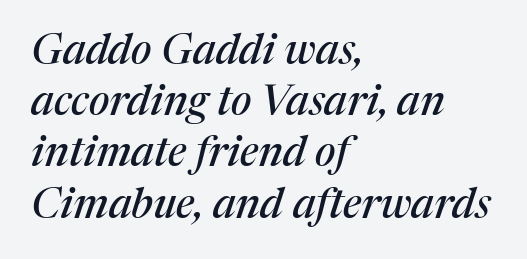
The text carries the slant typical of an italic or oblique font. All the whitespace from short lines collects on the right. In terms of letterform style, serifs are clearly present. No word sits above an underline. Proportional: the letters do not fall into vertical columns. The tracking reads as untouched default to a designer's eye.
